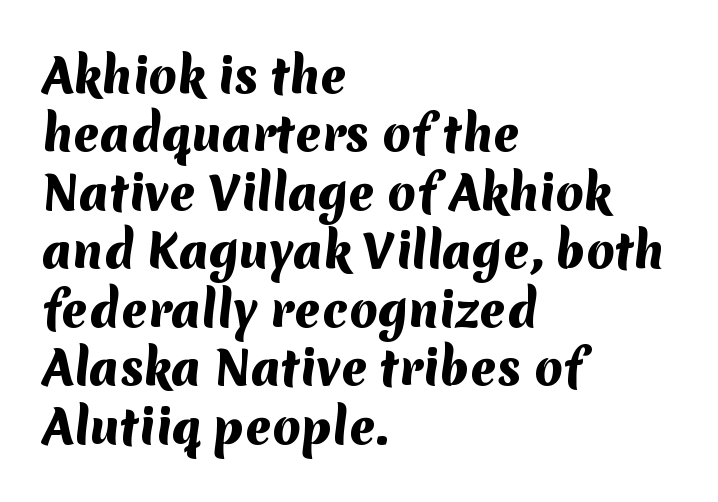
Q: Is the text bold? A: Yes.
Q: Is the typeface a serif or a sans-serif typeface? A: Sans-serif.
Q: Is the text underlined? A: No.
Q: How is the paragraph aligned? A: Left-aligned.
Q: Is the spacing between letters normal or unusually wide? A: Normal.
Q: Is the spacing between lines tight, normal or loose? A: Normal.
Q: Width (condensed, normal, or wide)? A: Normal.
Q: Stroke contrast? A: Medium.
Q: x-height? A: Medium.
Q: Monospaced? A: No.
